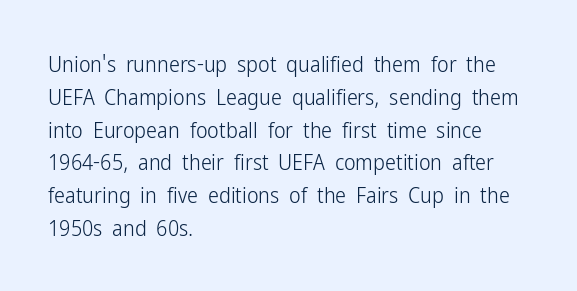
The image shows 22 px text type, upright; set left-aligned, normal line spacing (1.49x), normal letter spacing, not underlined.
